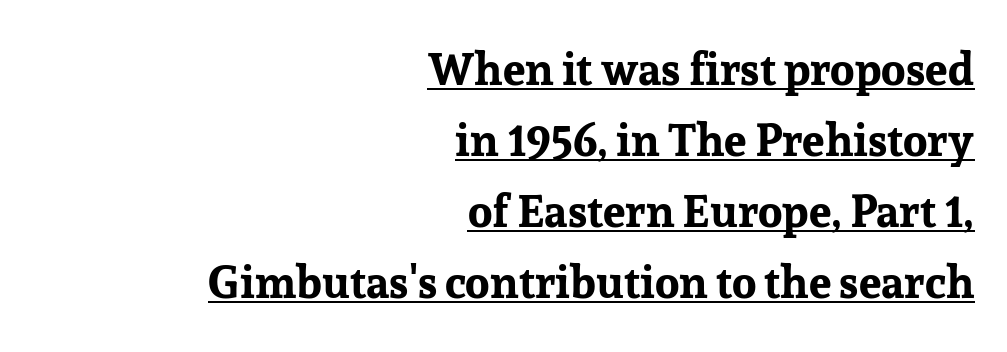
Italic: no, the glyphs are upright roman. Classification — serif. The letters are bold, with thick, heavy strokes. The rag falls on the left side of this text block. Interline gaps are of average width in this sample.
